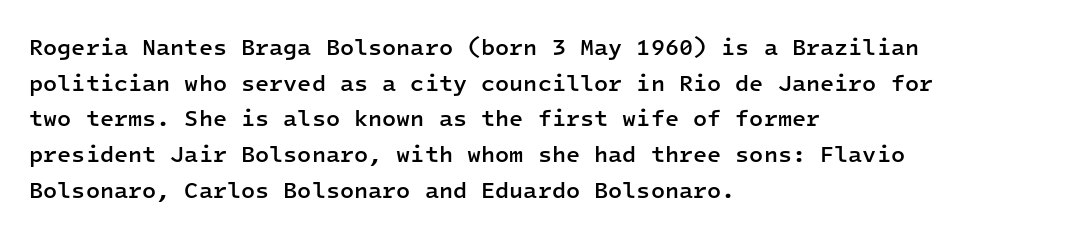
Notice how the passage keeps a crisp vertical edge on the left only. You could call the tracking neutral — neither tight nor loose. Compared with an ordinary text face, these strokes are moderately heavier — a semibold. No italicization has been applied; the sample stays upright.
